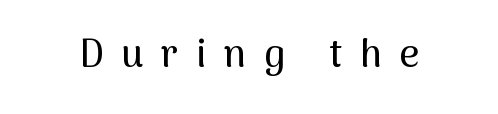
Letter spacing: wide. Looks like regular typesetting: each glyph gets only the width it needs. Serifs: no, the terminals of the letterforms are clean. Descenders are the only things crossing below the line.
